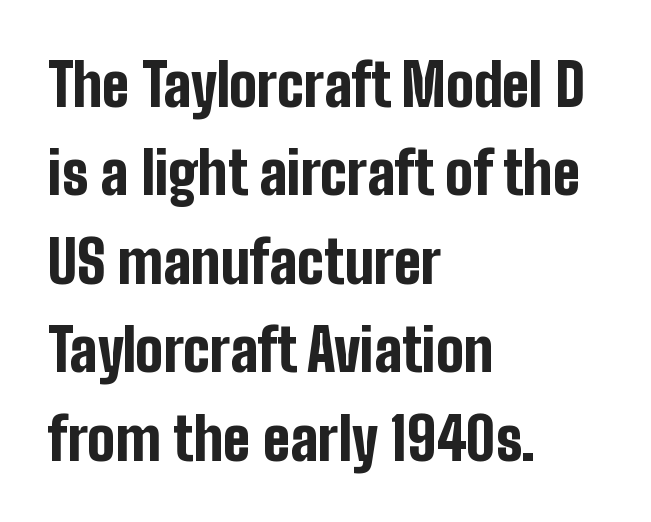
The image shows 59 px bold, condensed sans-serif type, upright; set left-aligned, normal line spacing (1.5x), normal letter spacing, not underlined; low stroke contrast and a medium x-height.
